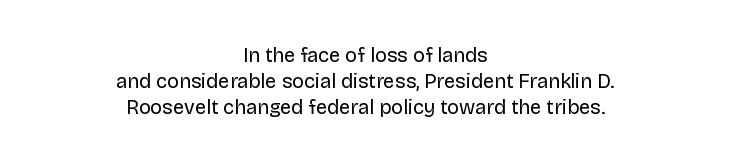
These glyphs show unthickened strokes, regular width or finer. Summary of vertical rhythm: regular, with standard interline spacing. Every character sits straight up, as roman type does. Letter spacing: default. The gap between lines stays unmarked.
